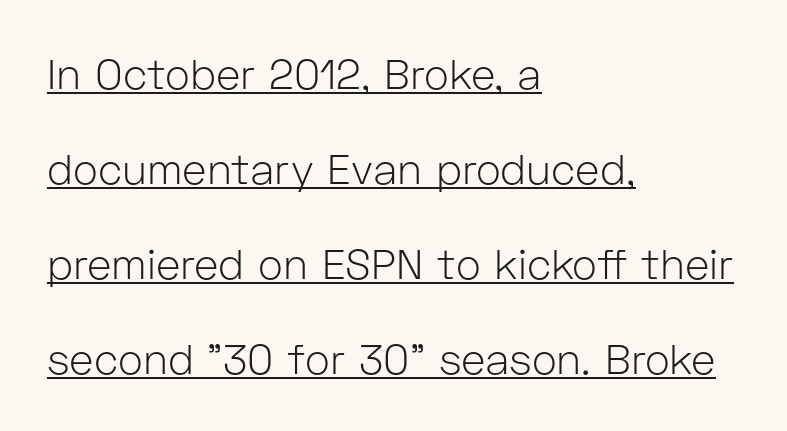
Is this a sans? Yes — the strokes have no serifs. Is there much room between lines? Yes — plenty of vertical air separates them. This sample carries an underscore along the baseline area. Students, note that the glyphs here touch the page at normal intervals. Is there any slant? The stems are plumb. Is the type heavy? It reads as light-to-regular instead.
